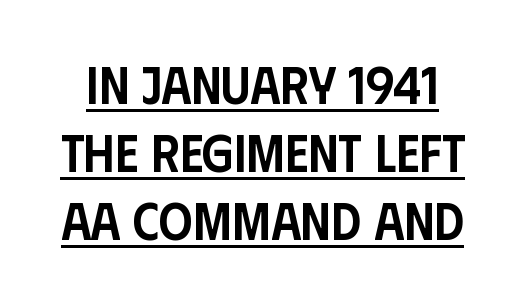
{"serif": "no", "italic": "no", "bold": "semi", "weight": "semibold", "width": "condensed", "stroke_contrast": "low", "x_height": "large", "monospaced": "no", "underline": "yes", "line_spacing": "normal", "line_spacing_ratio": 1.28, "letter_spacing": "normal", "letter_spacing_em": 0.0, "glyph_px": 53}
